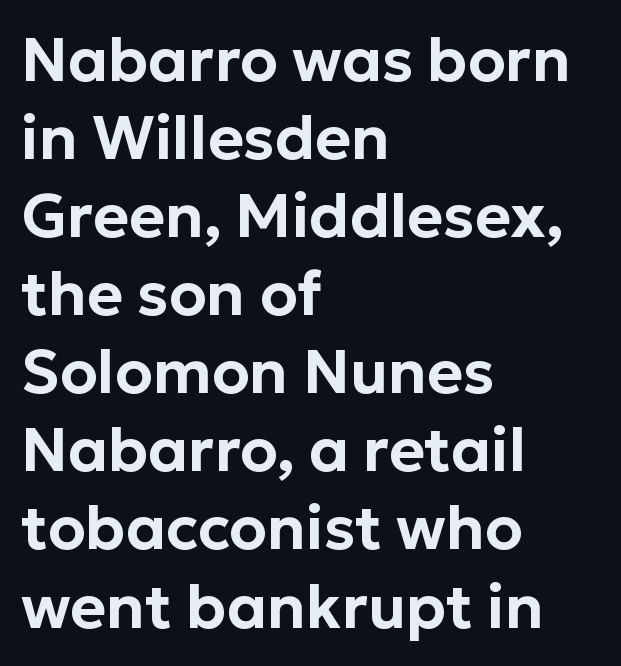
{"serif": "no", "italic": "no", "width": "normal", "stroke_contrast": "low", "x_height": "medium", "monospaced": "no", "underline": "no", "align": "left", "line_spacing": "normal", "line_spacing_ratio": 1.28, "letter_spacing": "normal", "letter_spacing_em": 0.0, "glyph_px": 61}
